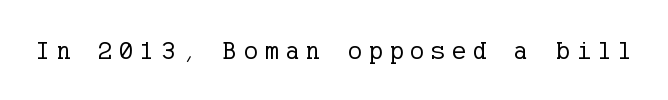
The image shows 26 px text type, upright; set unusually wide letter spacing (+0.27 em), not underlined.
